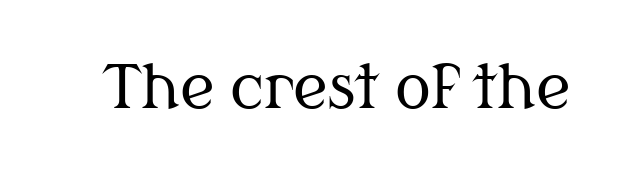
{"serif": "yes", "italic": "no", "bold": "no", "weight": "regular", "width": "normal", "stroke_contrast": "medium", "x_height": "medium", "monospaced": "no", "underline": "no", "letter_spacing": "normal", "letter_spacing_em": 0.0, "glyph_px": 60}
